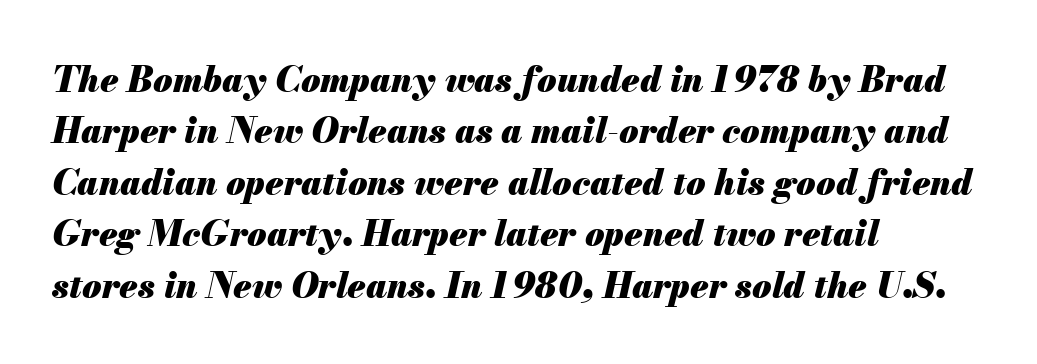
{"italic": "yes", "lean": "right", "slant_degrees": 13, "bold": "yes", "weight": "heavy", "width": "normal", "stroke_contrast": "medium", "x_height": "small", "monospaced": "no", "underline": "no", "align": "left", "line_spacing": "normal", "line_spacing_ratio": 1.47, "letter_spacing": "normal", "letter_spacing_em": 0.0, "glyph_px": 35}
